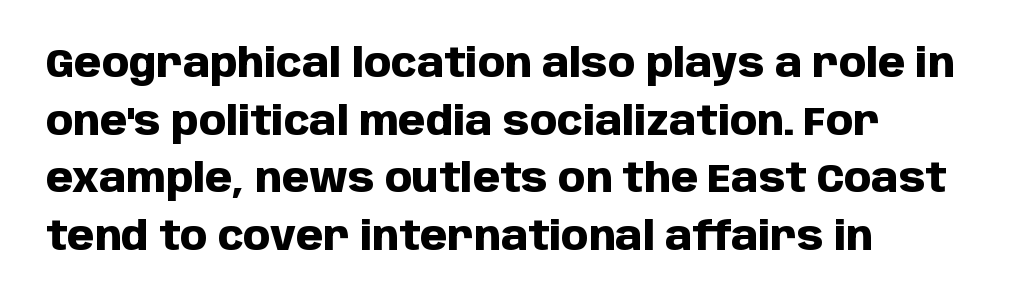
The image shows 39 px heavy sans-serif type, upright; set left-aligned, normal line spacing (1.48x), normal letter spacing, not underlined; low stroke contrast and a large x-height.
